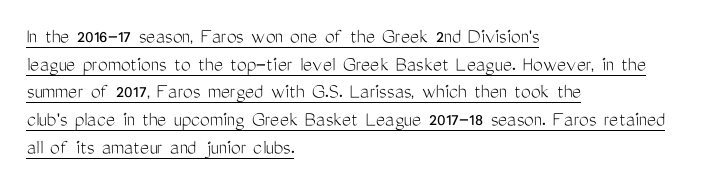
Q: Is the text bold? A: No.
Q: Is the text italic (slanted)? A: No, it is upright.
Q: Is the text underlined? A: Yes.
Q: How is the paragraph aligned? A: Left-aligned.
Q: Is the spacing between letters normal or unusually wide? A: Normal.
Q: Is the spacing between lines tight, normal or loose? A: Normal.
